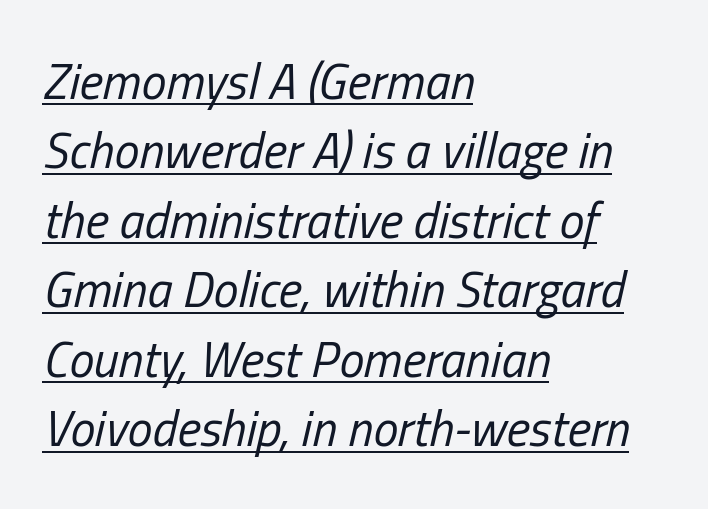
Q: Is the text bold? A: No.
Q: Is the text italic (slanted)? A: Yes, it leans right by about 13 degrees.
Q: Is the text underlined? A: Yes.
Q: How is the paragraph aligned? A: Left-aligned.
Q: Is the spacing between letters normal or unusually wide? A: Normal.
Q: Is the spacing between lines tight, normal or loose? A: Normal.
Q: Width (condensed, normal, or wide)? A: Condensed.
Q: Stroke contrast? A: Low.
Q: x-height? A: Medium.
Q: Monospaced? A: No.
